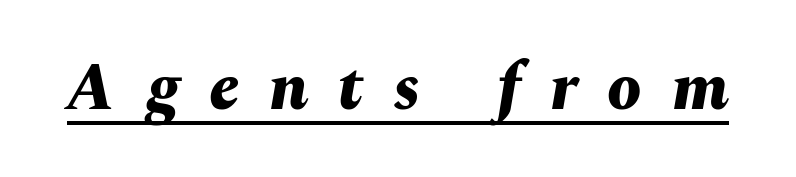
{"italic": "yes", "lean": "right", "slant_degrees": 10, "bold": "yes", "weight": "bold", "width": "normal", "stroke_contrast": "medium", "x_height": "medium", "monospaced": "no", "underline": "yes", "letter_spacing": "wide", "letter_spacing_em": 0.44, "glyph_px": 68}
